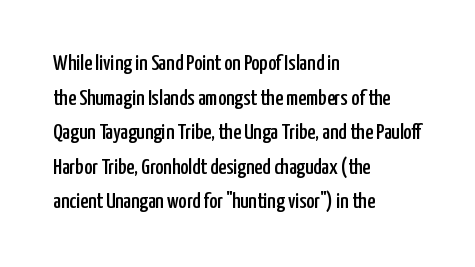
Q: Is the text italic (slanted)? A: No, it is upright.
Q: Is the text underlined? A: No.
Q: How is the paragraph aligned? A: Left-aligned.
Q: Is the spacing between letters normal or unusually wide? A: Normal.
Q: Is the spacing between lines tight, normal or loose? A: Normal.
